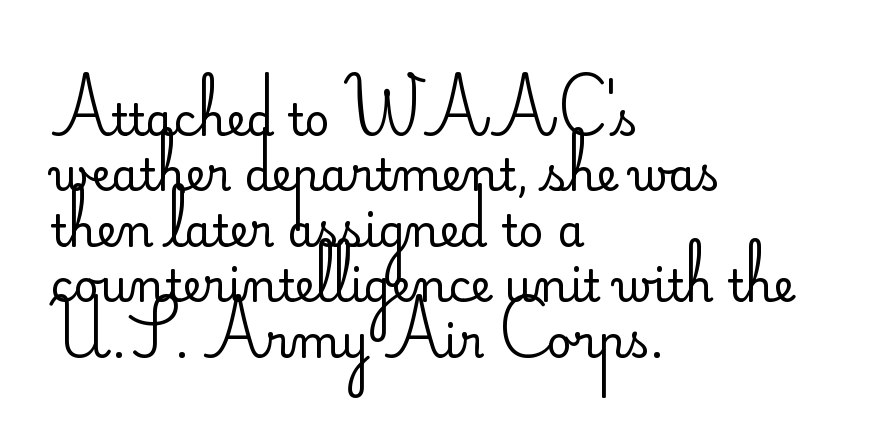
Does extra space separate the letters? No, they use regular spacing. Each row of text sits above clean, open space. Counters stay open thanks to moderate or lighter strokes. The letters advance in unequal steps, a hallmark of proportional type.
